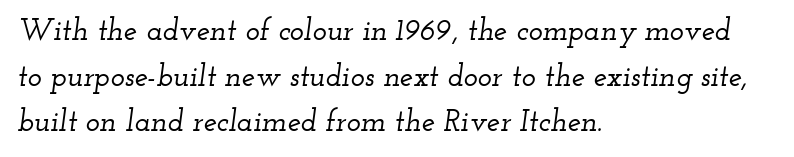
Q: Is the text italic (slanted)? A: Yes, it leans right by about 12 degrees.
Q: Is the typeface a serif or a sans-serif typeface? A: Serif.
Q: Is the text underlined? A: No.
Q: How is the paragraph aligned? A: Left-aligned.
Q: Is the spacing between letters normal or unusually wide? A: Normal.
Q: Is the spacing between lines tight, normal or loose? A: Normal.
Q: Width (condensed, normal, or wide)? A: Wide.
Q: Stroke contrast? A: Low.
Q: x-height? A: Small.
Q: Monospaced? A: No.
